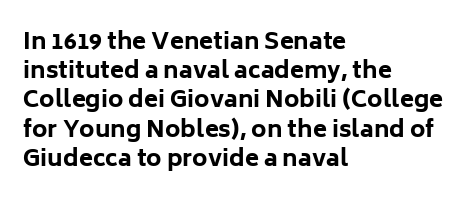
{"italic": "no", "bold": "yes", "underline": "no", "align": "left", "line_spacing": "normal", "line_spacing_ratio": 1.27, "letter_spacing": "normal", "letter_spacing_em": 0.0, "glyph_px": 23}
